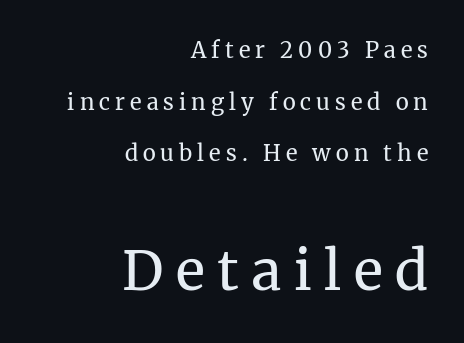
Loose tracking; the words dissolve into strings of separated letters. Right-aligned paragraph, ragged on the left. Are there feet on the stems? There are — it's a serif. Words float on clear page, feet unadorned. Character size in the trailing block exceeds that of the leading block. The space between consecutive lines is lavish.
